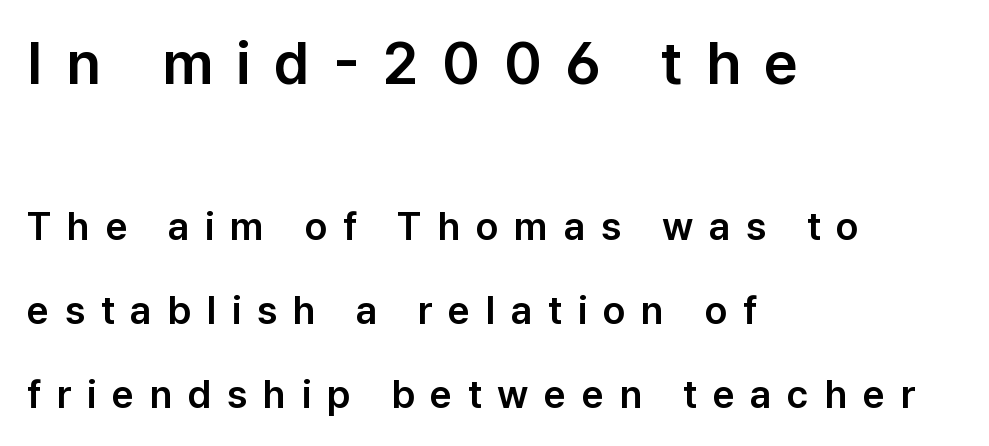
Q: Is the text italic (slanted)? A: No, it is upright.
Q: Is the typeface a serif or a sans-serif typeface? A: Sans-serif.
Q: Is the text underlined? A: No.
Q: How is the paragraph aligned? A: Left-aligned.
Q: Is the spacing between letters normal or unusually wide? A: Unusually wide.
Q: Is the spacing between lines tight, normal or loose? A: Loose.
Q: Which block of text is set in a larger size, the first (top) or the second (bottom)? A: The first (top) one.
Q: Width (condensed, normal, or wide)? A: Normal.
Q: Stroke contrast? A: Low.
Q: x-height? A: Medium.
Q: Monospaced? A: No.
